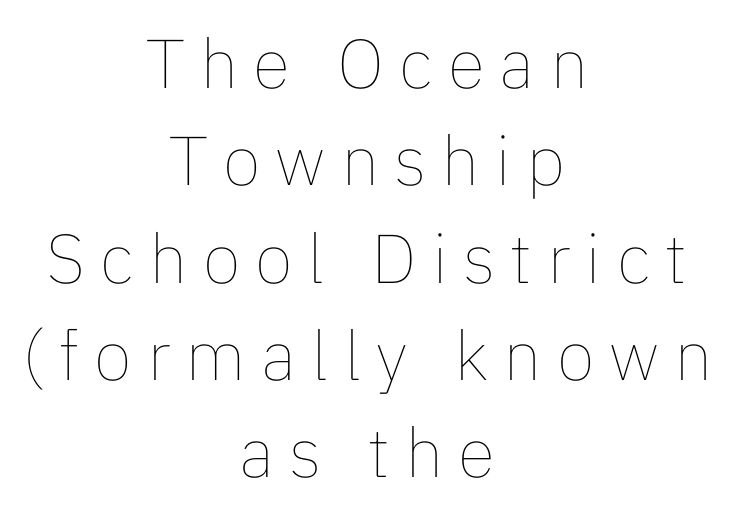
Students, note that the glyphs here are deliberately spaced far apart. Evenly set lines give the paragraph a standard silhouette. A roman cut, with each character standing at attention. The face looks like a standard text weight, possibly lighter. Varying glyph widths throughout — classic text-font behaviour. Beneath every word, the page is bare.
